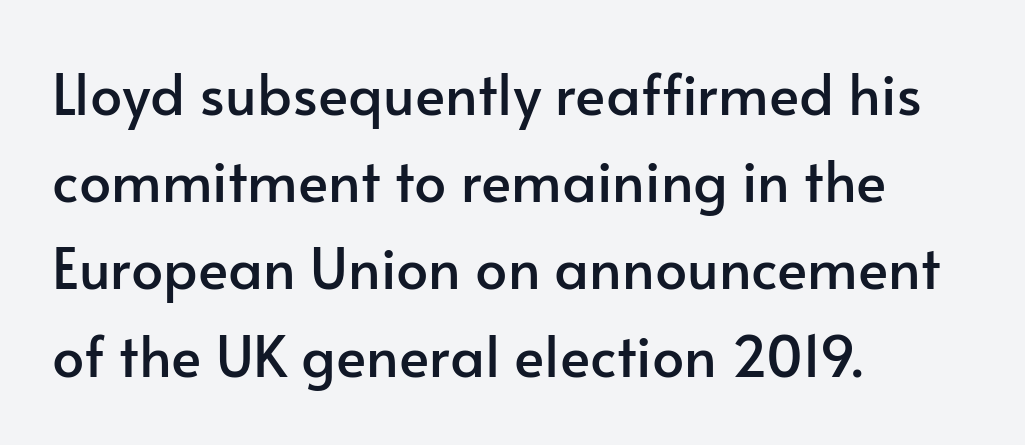
Q: Is the text italic (slanted)? A: No, it is upright.
Q: Is the typeface a serif or a sans-serif typeface? A: Sans-serif.
Q: Is the text underlined? A: No.
Q: How is the paragraph aligned? A: Left-aligned.
Q: Is the spacing between letters normal or unusually wide? A: Normal.
Q: Is the spacing between lines tight, normal or loose? A: Normal.
Q: Width (condensed, normal, or wide)? A: Normal.
Q: Stroke contrast? A: Low.
Q: x-height? A: Small.
Q: Monospaced? A: No.
